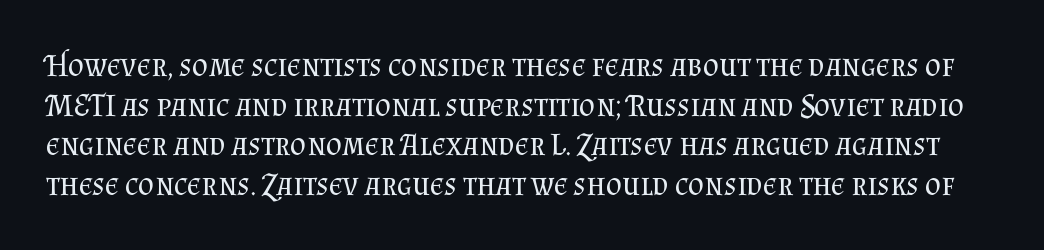
No chunkiness to these letters — they're not bold. Think of a printed novel: that variable character pitch is what you see here. When letters stand straight like this, we call the style roman or upright. Little horizontal feet cap the strokes, marking this as serif type. A typesetter would call this zero additional tracking.
